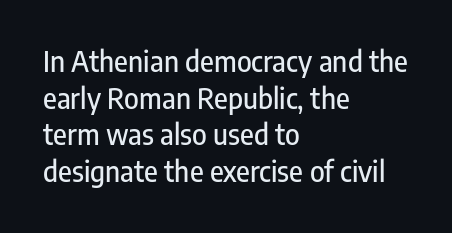
{"serif": "no", "italic": "no", "width": "condensed", "stroke_contrast": "low", "x_height": "medium", "monospaced": "no", "underline": "no", "align": "left", "line_spacing": "normal", "line_spacing_ratio": 1.31, "letter_spacing": "normal", "letter_spacing_em": 0.0, "glyph_px": 28}
